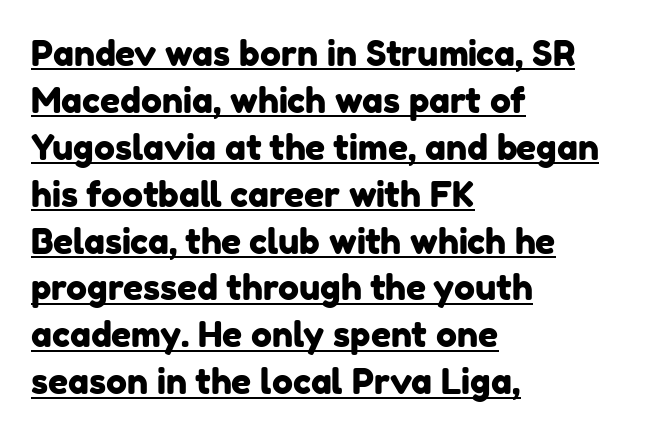
The image shows 35 px sans-serif type; set left-aligned, normal line spacing (1.34x), normal letter spacing, underlined; low stroke contrast and a medium x-height.
